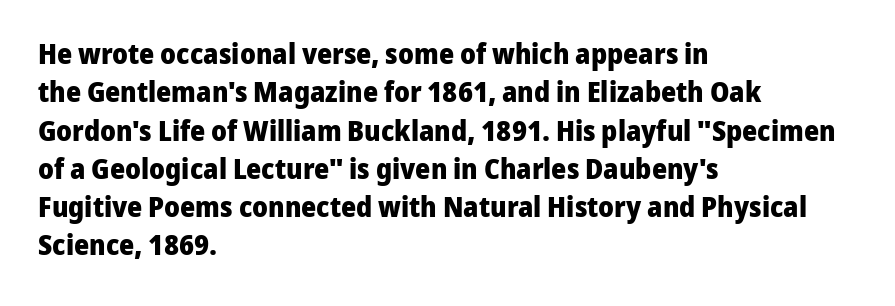
Q: Is the text bold? A: Yes.
Q: Is the text italic (slanted)? A: No, it is upright.
Q: Is the typeface a serif or a sans-serif typeface? A: Sans-serif.
Q: Is the text underlined? A: No.
Q: How is the paragraph aligned? A: Left-aligned.
Q: Is the spacing between letters normal or unusually wide? A: Normal.
Q: Is the spacing between lines tight, normal or loose? A: Normal.
Q: Width (condensed, normal, or wide)? A: Normal.
Q: Stroke contrast? A: Low.
Q: x-height? A: Medium.
Q: Monospaced? A: No.
